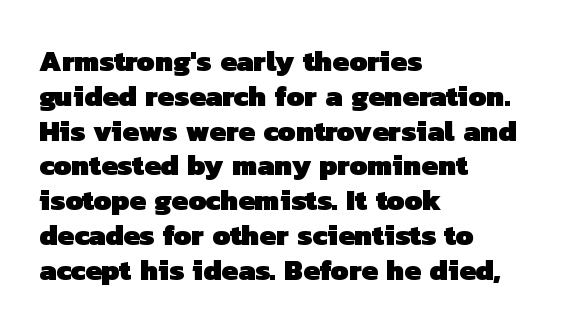
{"serif": "no", "bold": "yes", "weight": "heavy", "width": "normal", "stroke_contrast": "low", "x_height": "medium", "monospaced": "no", "underline": "no", "align": "left", "line_spacing_ratio": 1.2, "letter_spacing": "normal", "letter_spacing_em": 0.0, "glyph_px": 29}
